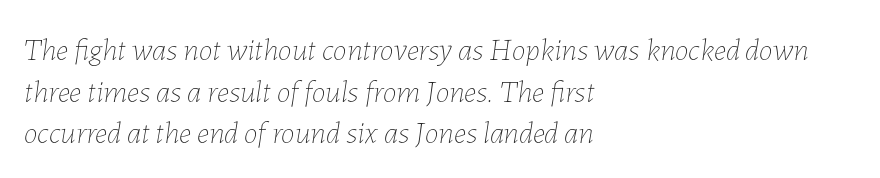
Q: Is the text bold? A: No.
Q: Is the text italic (slanted)? A: Yes, it leans right by about 7 degrees.
Q: Is the text underlined? A: No.
Q: How is the paragraph aligned? A: Left-aligned.
Q: Is the spacing between letters normal or unusually wide? A: Normal.
Q: Is the spacing between lines tight, normal or loose? A: Normal.
Q: Width (condensed, normal, or wide)? A: Normal.
Q: Stroke contrast? A: Low.
Q: x-height? A: Medium.
Q: Monospaced? A: No.
